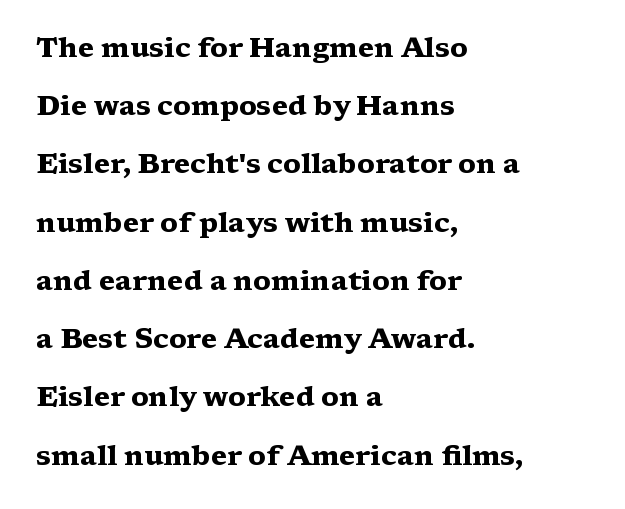
If you drew a ruler down the left edge, every line would touch it. Whoever set this chose breathing room over compactness in the vertical rhythm. These lines are composed in type with serifs. The zone under the glyphs is completely vacant. The letters are bold, with thick, heavy strokes. Is there any slant? The stems are plumb.
